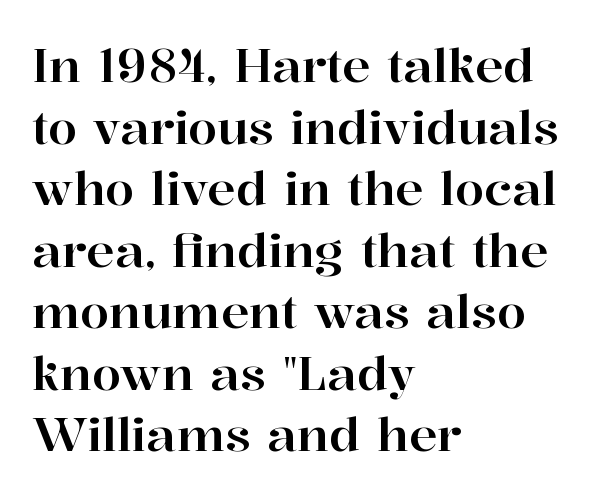
Q: Is the text italic (slanted)? A: No, it is upright.
Q: Is the typeface a serif or a sans-serif typeface? A: Serif.
Q: Is the text underlined? A: No.
Q: How is the paragraph aligned? A: Left-aligned.
Q: Is the spacing between letters normal or unusually wide? A: Normal.
Q: Is the spacing between lines tight, normal or loose? A: Normal.
Q: Width (condensed, normal, or wide)? A: Normal.
Q: Stroke contrast? A: High.
Q: x-height? A: Medium.
Q: Monospaced? A: No.
